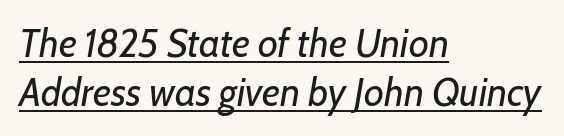
The image shows 39 px regular-weight type, italic (leaning right); set left-aligned, normal line spacing (1.26x), normal letter spacing, underlined; low stroke contrast and a medium x-height.
